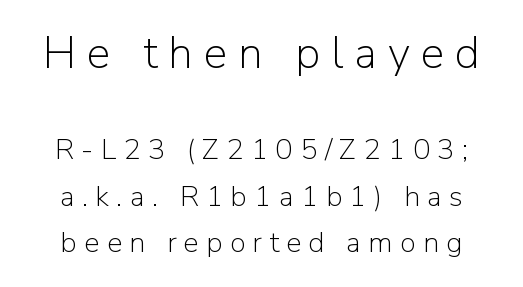
The image shows 44 px light sans-serif type, upright; set centered, normal line spacing (1.61x), unusually wide letter spacing (+0.25 em), not underlined; the first (top) block is 1.52x larger; low stroke contrast and a medium x-height.
